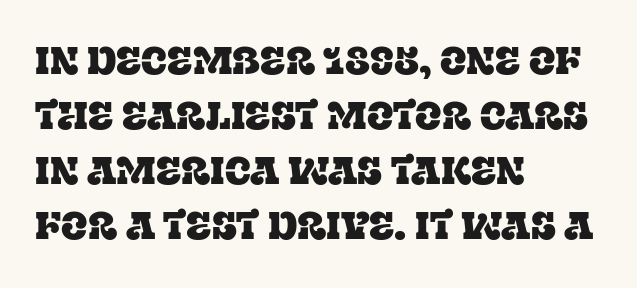
Posture: vertical. There is no visible air inserted between adjacent glyphs. Looks like regular typesetting: each glyph gets only the width it needs. Vertically, the passage feels balanced, rows spaced as you'd expect. The text was rendered using a seriffed face with decorative stroke endings. Clear beneath every line of the passage.
